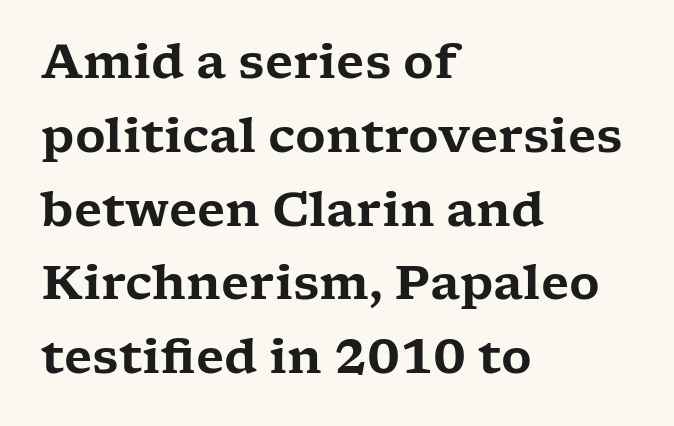
{"serif": "yes", "italic": "no", "width": "wide", "stroke_contrast": "low", "x_height": "medium", "monospaced": "no", "underline": "no", "align": "left", "line_spacing": "normal", "line_spacing_ratio": 1.57, "letter_spacing": "normal", "letter_spacing_em": 0.0, "glyph_px": 47}
